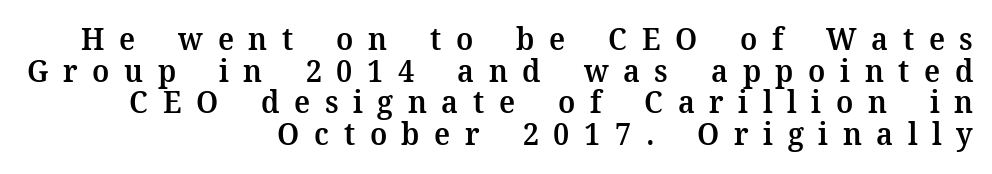
Type without underlining. A typesetter would call this proportional, since set widths differ per character. Glyph-to-glyph distance is far greater than everyday printed text. These lines carry some extra weight — a demibold, not a full bold. Posture: vertical. Each letter's strokes conclude with small projecting serifs.
